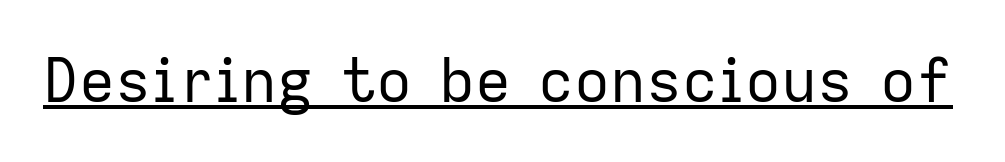
This sample has the flowing, uneven cadence of proportional lettering. Every word sits above its own underline. Note: no serifs on the glyphs. The letters stand upright; this is a roman face. Heaviness? Minimal to ordinary, like unemphasized prose. The face used here is rendered with its standard letterfit.
